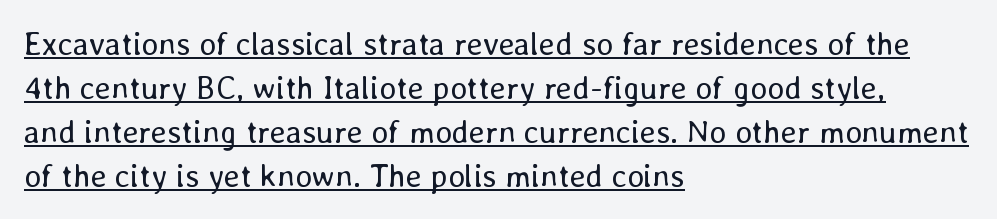
The strokes carry an ordinary text weight at most. Has an underline been added? It has. These lines were composed using upright roman letters. Is this a fixed-width face? No — the glyphs have proportional, varying widths. If you drew a ruler down the left edge, every line would touch it. How would I describe the line gaps? Plain and ordinary.
